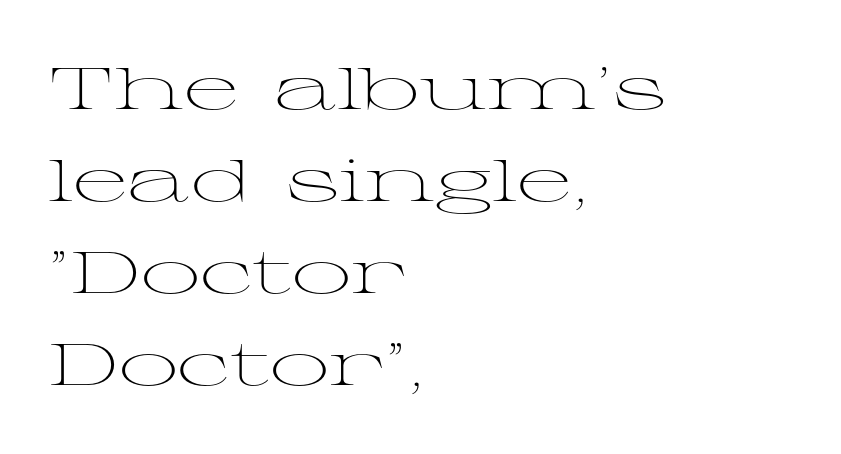
Q: Is the text bold? A: No.
Q: Is the text italic (slanted)? A: No, it is upright.
Q: Is the typeface a serif or a sans-serif typeface? A: Serif.
Q: Is the text underlined? A: No.
Q: How is the paragraph aligned? A: Left-aligned.
Q: Is the spacing between letters normal or unusually wide? A: Normal.
Q: Is the spacing between lines tight, normal or loose? A: Normal.
Q: Width (condensed, normal, or wide)? A: Wide.
Q: Stroke contrast? A: Medium.
Q: x-height? A: Medium.
Q: Monospaced? A: No.
